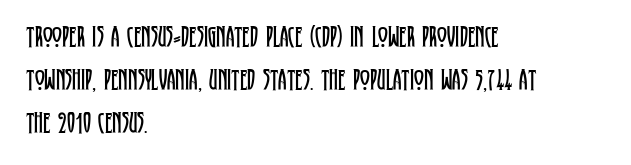
{"serif": "yes", "italic": "no", "bold": "no", "weight": "regular", "width": "condensed", "stroke_contrast": "low", "x_height": "large", "monospaced": "no", "underline": "no", "align": "left", "line_spacing": "normal", "line_spacing_ratio": 1.43, "letter_spacing": "normal", "letter_spacing_em": 0.0, "glyph_px": 30}
